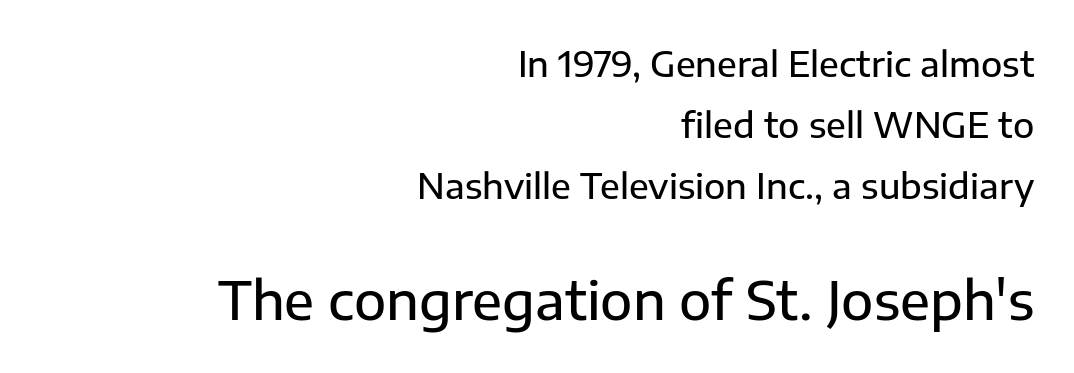
The emphasis by scale lands on block number two, below. Caption: standard tracking, unaltered. Decoration check: the copy has no underline. Here the designer chose a conventional face with non-uniform glyph widths. Where is the straight margin? On the right. Notice how the stems are strictly vertical — no italics here.
